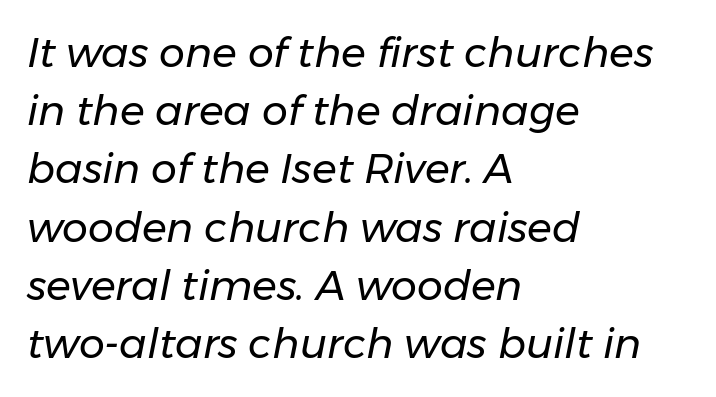
The passage shown is typed in a proportional face where columns would drift. The rendering uses a moderate line-height, typical for paragraphs. There is no visible air inserted between adjacent glyphs. Typeset ragged right — the left edge is the straight one. Bare-footed words on every line. This reads as an unemphasized weight, regular at the heaviest.
